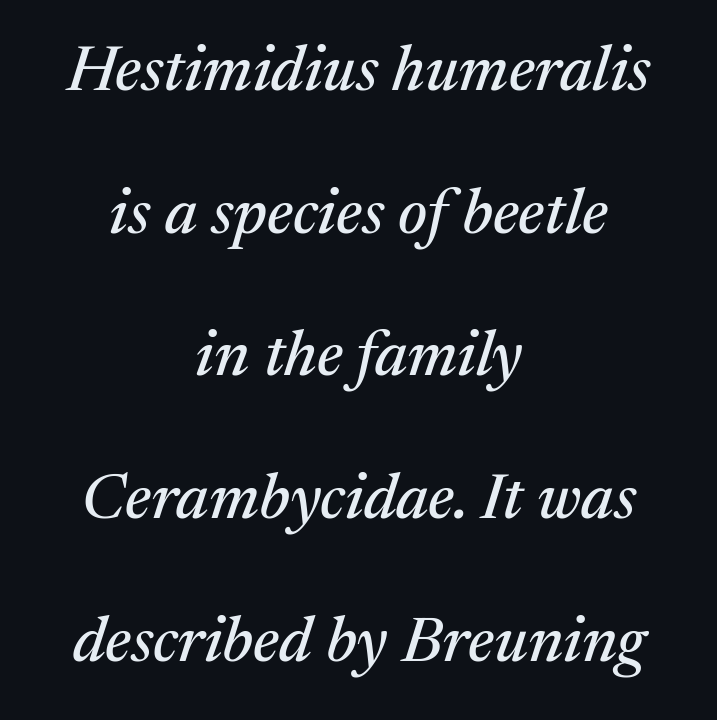
{"serif": "yes", "italic": "yes", "lean": "right", "slant_degrees": 17, "width": "normal", "stroke_contrast": "medium", "x_height": "medium", "monospaced": "no", "underline": "no", "align": "center", "line_spacing": "loose", "line_spacing_ratio": 2.23, "letter_spacing": "normal", "letter_spacing_em": 0.0, "glyph_px": 64}
